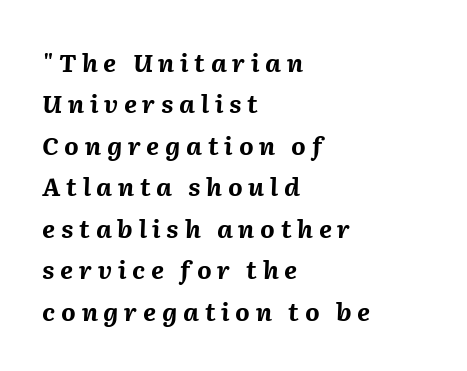
The image shows 25 px bold type, italic (leaning right); set left-aligned, normal line spacing (1.66x), unusually wide letter spacing (+0.23 em), not underlined.
